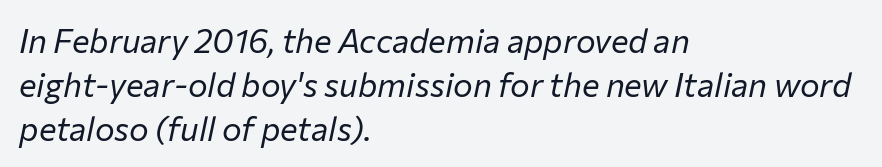
{"italic": "yes", "lean": "right", "slant_degrees": 12, "bold": "no", "weight": "regular", "width": "normal", "stroke_contrast": "low", "x_height": "medium", "monospaced": "no", "underline": "no", "align": "left", "line_spacing": "normal", "line_spacing_ratio": 1.33, "letter_spacing": "normal", "letter_spacing_em": 0.0, "glyph_px": 33}
